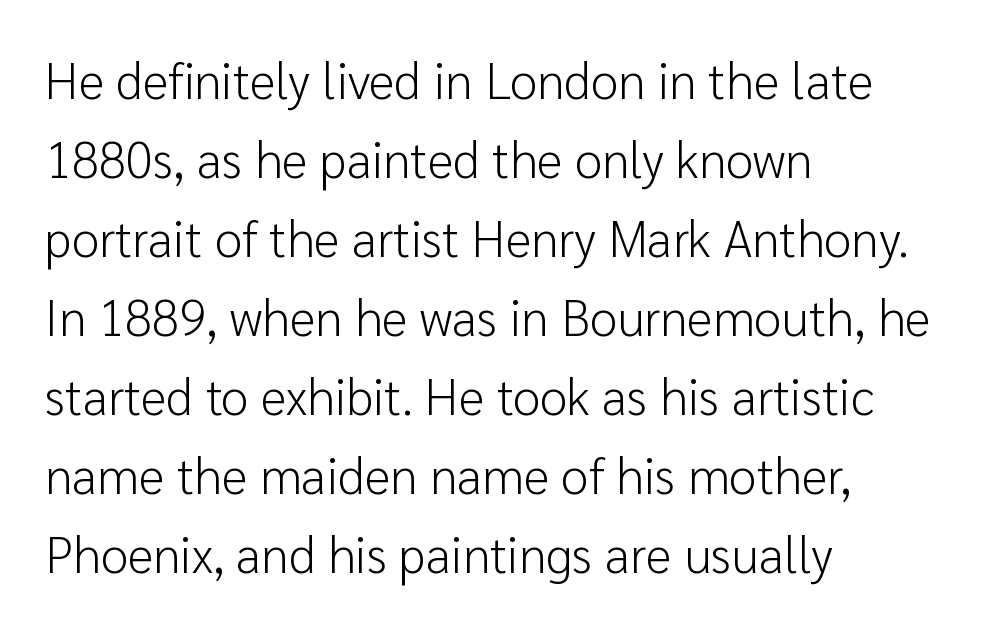
The image shows 50 px light sans-serif type, upright; set left-aligned, normal line spacing (1.58x), normal letter spacing, not underlined; low stroke contrast and a medium x-height.
